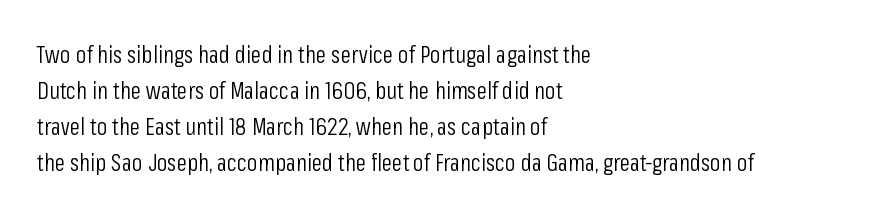
{"italic": "no", "bold": "no", "underline": "no", "align": "left", "line_spacing": "normal", "line_spacing_ratio": 1.5, "letter_spacing": "normal", "letter_spacing_em": 0.0, "glyph_px": 24}
